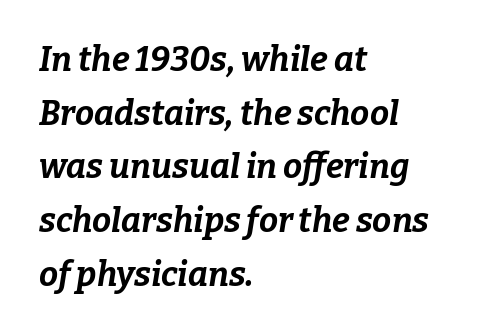
Q: Is the text bold? A: Yes.
Q: Is the text italic (slanted)? A: Yes, it leans right by about 9 degrees.
Q: Is the text underlined? A: No.
Q: How is the paragraph aligned? A: Left-aligned.
Q: Is the spacing between letters normal or unusually wide? A: Normal.
Q: Is the spacing between lines tight, normal or loose? A: Normal.
Q: Width (condensed, normal, or wide)? A: Normal.
Q: Stroke contrast? A: Low.
Q: x-height? A: Medium.
Q: Monospaced? A: No.
